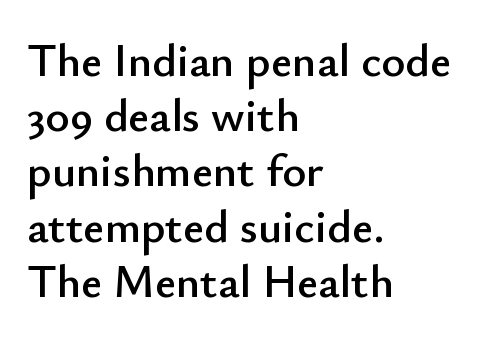
Inter-character spacing is left at the font's built-in metrics. Typeset ragged right — the left edge is the straight one. The gap between lines stays unmarked. This sample has the flowing, uneven cadence of proportional lettering.
